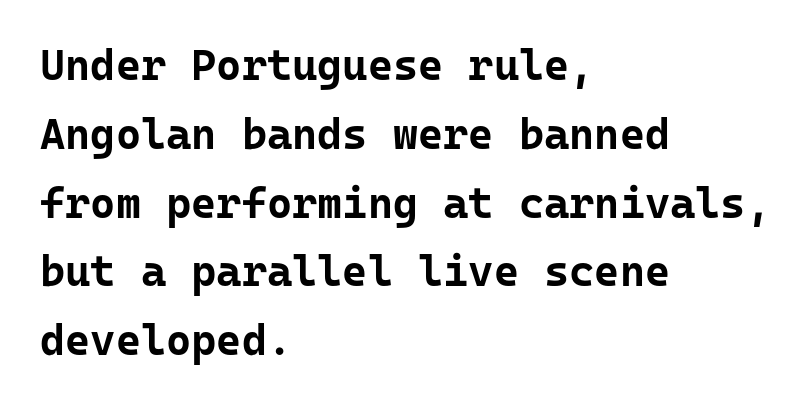
The image shows 43 px bold sans-serif type, upright; set left-aligned, normal line spacing (1.6x), normal letter spacing, not underlined; low stroke contrast and a medium x-height.
